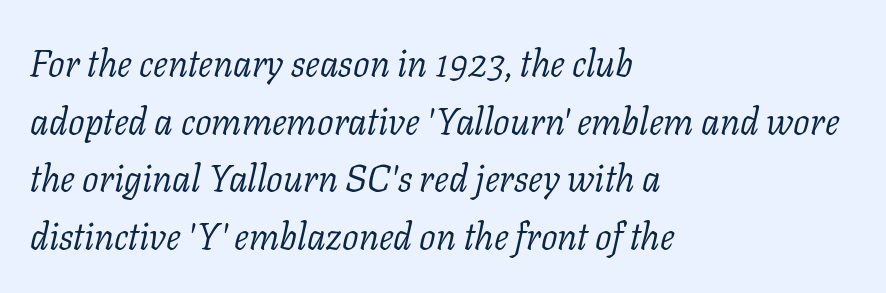
Stroke thickness stays within the range of a standard reading face or lighter. Where is the straight margin? On the left. Note the varied advance widths — an 'i' is clearly narrower than an 'm'. Only glyphs here, with clear space below each row.
